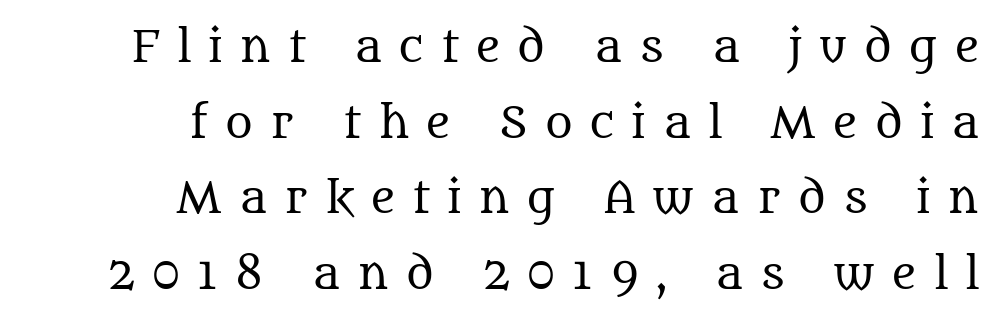
You could not count columns in this text — the font is proportionally spaced. The letterforms sit at book weight or below. The typeface chosen for these lines features serifs. A roman cut, with each character standing at attention. Descender tails drop into unmarked territory. All the whitespace from short lines collects on the left.
